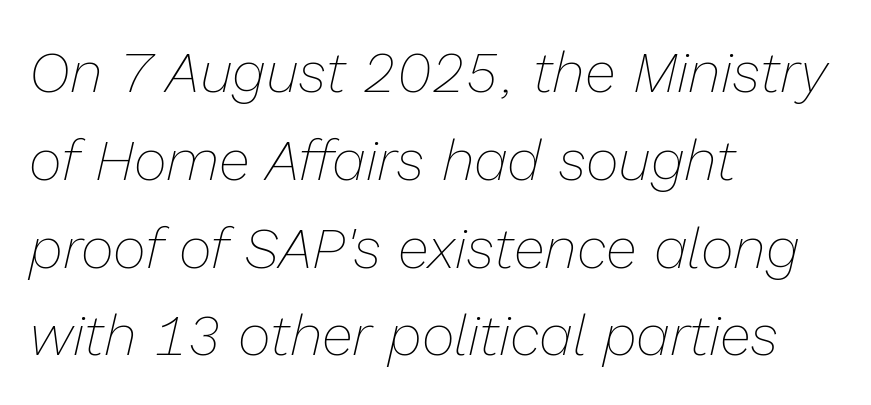
The image shows 57 px thin type, italic (leaning right); set left-aligned, normal line spacing (1.54x), normal letter spacing, not underlined; low stroke contrast and a medium x-height.
